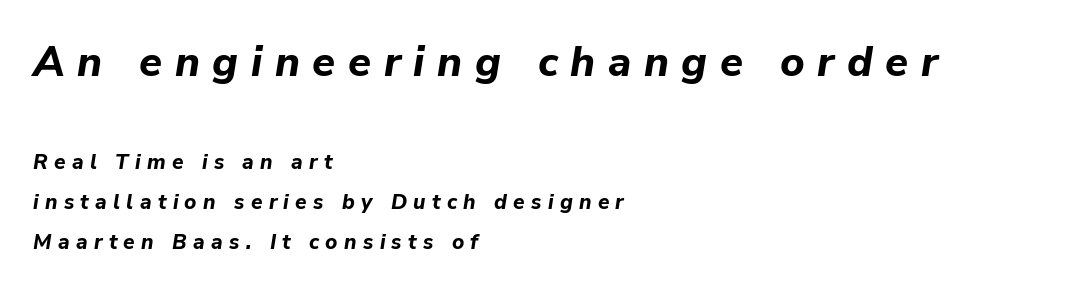
The image shows 42 px bold type, italic (leaning right); set left-aligned, loose line spacing (1.91x), unusually wide letter spacing (+0.3 em), not underlined; the first (top) block is 2.0x larger; low stroke contrast and a medium x-height.
